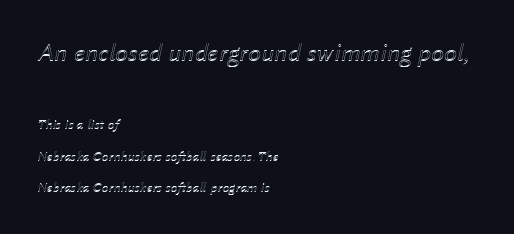
{"italic": "yes", "lean": "right", "slant_degrees": 12, "underline": "no", "align": "left", "line_spacing": "loose", "line_spacing_ratio": 2.25, "letter_spacing": "normal", "letter_spacing_em": 0.0, "larger_block": "first", "size_ratio": 1.86, "glyph_px": 26}
